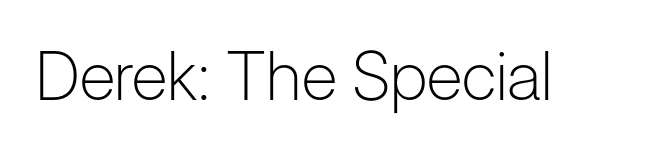
The image shows 67 px light sans-serif type, upright; set normal letter spacing, not underlined; low stroke contrast and a medium x-height.
